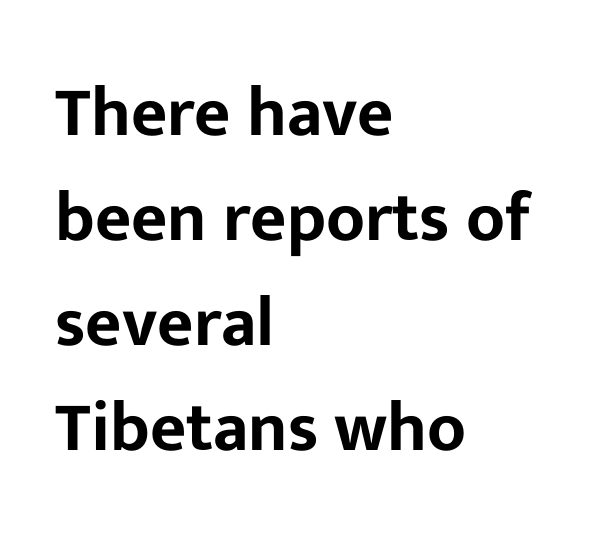
Teacher's note: observe the even left margin — that is flush-left alignment. Beneath every word, the page is bare. The type family on display is of the sans-serif kind. The lines sit at an ordinary, default distance from one another. This sample has the flowing, uneven cadence of proportional lettering.
